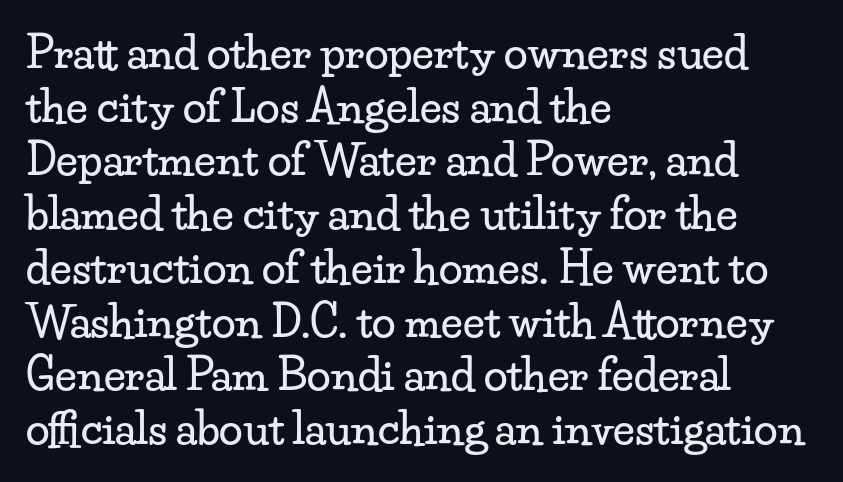
In terms of leading, this rendering sits right in the middle. The letterforms sit shoulder to shoulder at normal distance. The compositor pushed each line to the left boundary. Think of a printed novel: that variable character pitch is what you see here. Regarding serifs, this sample has them.
